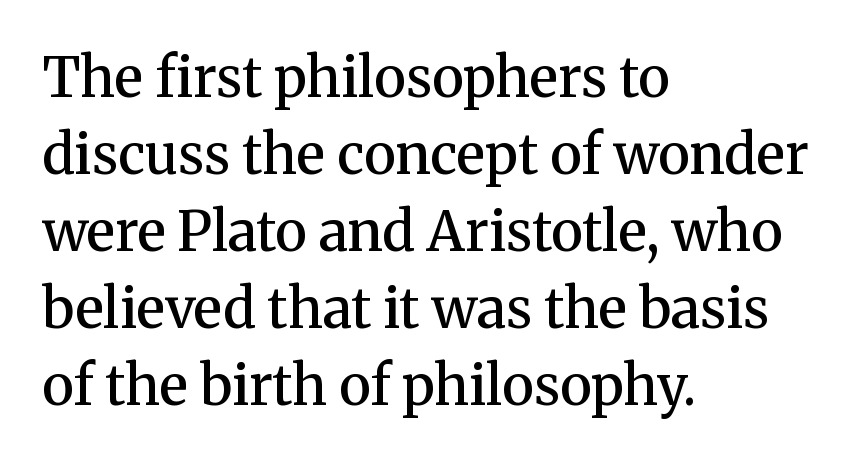
The tracking reads as untouched default to a designer's eye. How heavy is the stroke? Medium-heavy — a semibold, shy of bold. These lines are rendered in a variable-pitch font. The zone under the glyphs is completely vacant. Notice how the stems are strictly vertical — no italics here.
